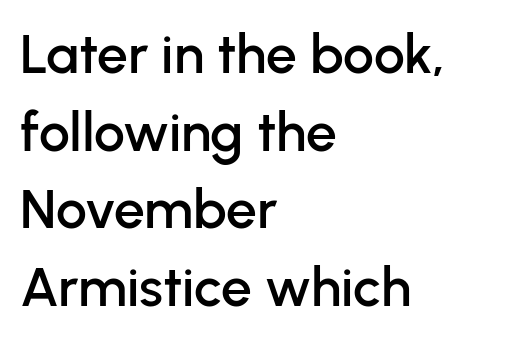
A clean baseline with only descenders dipping below it. Compared with typical body copy, the letter spacing here is the same. What's the leading like? Ordinary, nothing unusual. Proportional: the letters do not fall into vertical columns. The paragraph has a hard left edge and a soft right edge.
